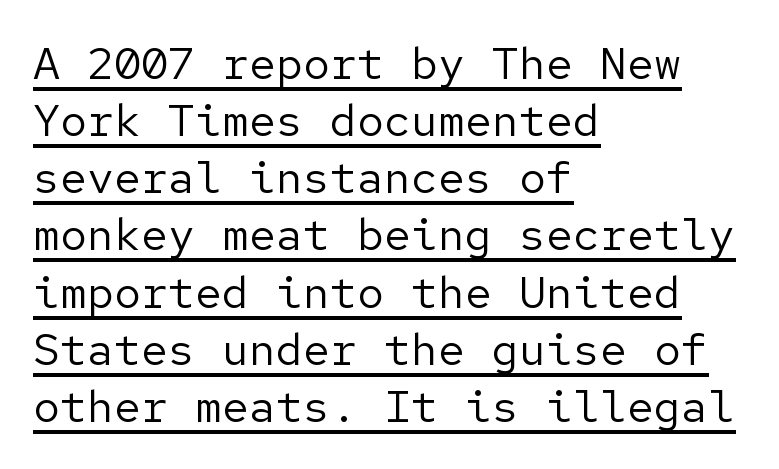
Every row of glyphs begins at an identical x-position on the left. Is there any slant? The stems are plumb. The strokes are not fattened; the text isn't bold. Regarding leading, the lines here are spaced in the standard way. Grotesque or geometric, the face here clearly has no serifs. The letters sit at their default tracking, neither squeezed nor spread.
